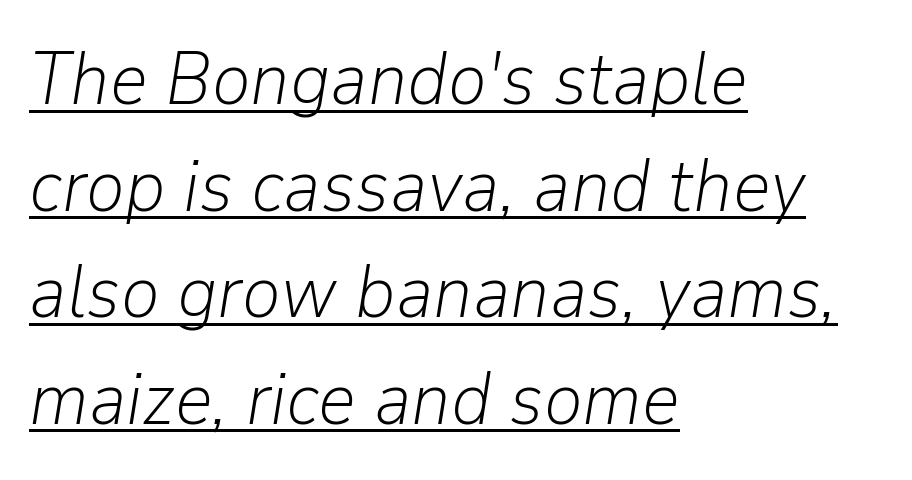
Q: Is the text bold? A: No.
Q: Is the text italic (slanted)? A: Yes, it leans right by about 9 degrees.
Q: Is the text underlined? A: Yes.
Q: How is the paragraph aligned? A: Left-aligned.
Q: Is the spacing between letters normal or unusually wide? A: Normal.
Q: Is the spacing between lines tight, normal or loose? A: Normal.
Q: Width (condensed, normal, or wide)? A: Normal.
Q: Stroke contrast? A: Low.
Q: x-height? A: Medium.
Q: Monospaced? A: No.
